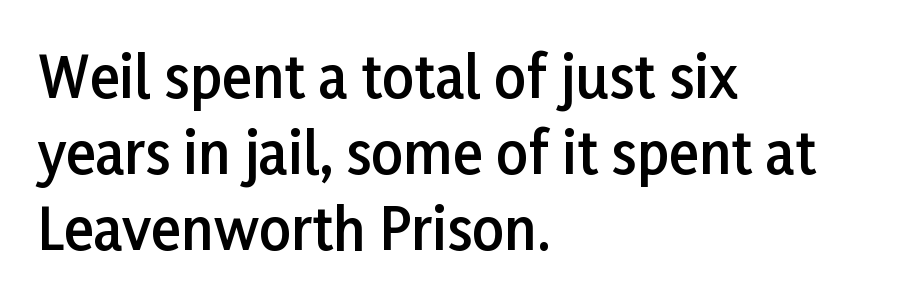
{"serif": "no", "italic": "no", "bold": "semi", "weight": "semibold", "width": "normal", "stroke_contrast": "low", "x_height": "medium", "monospaced": "no", "underline": "no", "align": "left", "line_spacing": "normal", "line_spacing_ratio": 1.36, "letter_spacing": "normal", "letter_spacing_em": 0.0, "glyph_px": 56}
